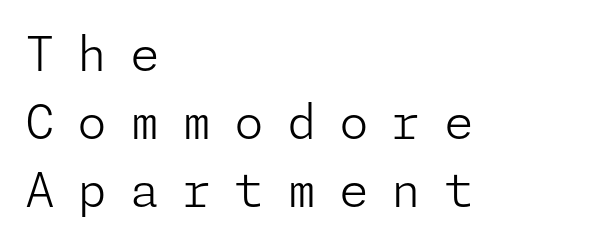
{"serif": "no", "italic": "no", "bold": "no", "weight": "light", "width": "normal", "stroke_contrast": "low", "x_height": "medium", "underline": "no", "align": "left", "line_spacing": "normal", "line_spacing_ratio": 1.42, "letter_spacing": "wide", "letter_spacing_em": 0.47, "glyph_px": 48}
